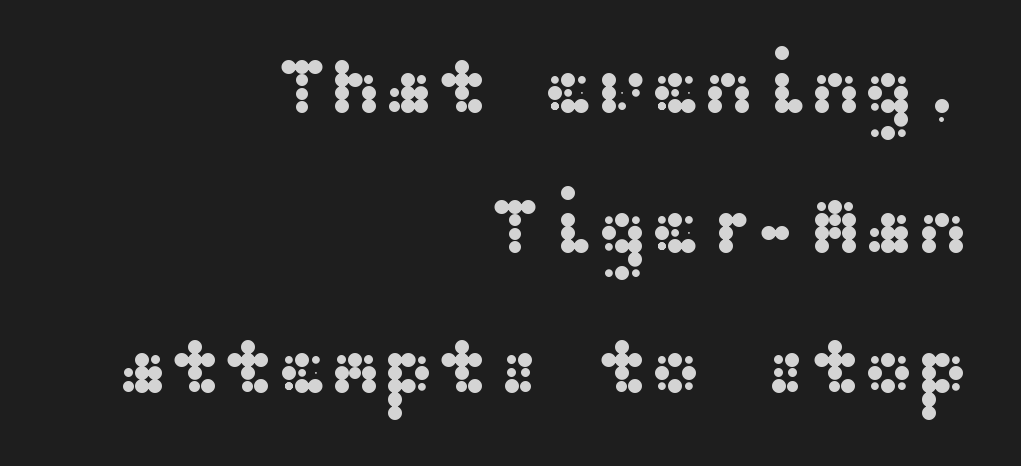
{"serif": "no", "italic": "no", "width": "wide", "stroke_contrast": "medium", "x_height": "medium", "underline": "no", "align": "right", "line_spacing_ratio": 1.75, "letter_spacing": "normal", "letter_spacing_em": 0.0, "glyph_px": 80}
